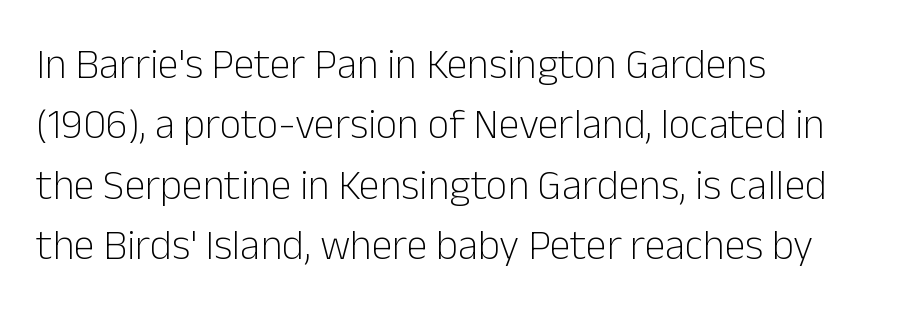
Q: Is the text bold? A: No.
Q: Is the text italic (slanted)? A: No, it is upright.
Q: Is the typeface a serif or a sans-serif typeface? A: Sans-serif.
Q: Is the text underlined? A: No.
Q: How is the paragraph aligned? A: Left-aligned.
Q: Is the spacing between letters normal or unusually wide? A: Normal.
Q: Is the spacing between lines tight, normal or loose? A: Normal.
Q: Width (condensed, normal, or wide)? A: Normal.
Q: Stroke contrast? A: Low.
Q: x-height? A: Medium.
Q: Monospaced? A: No.
